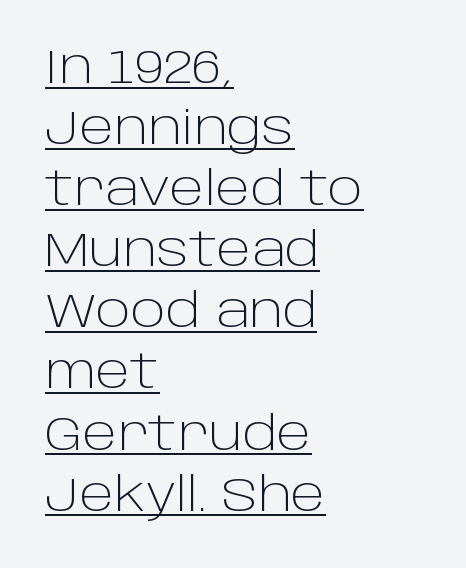
The lines in this sample share a left origin and differ only in where they stop. Every word sits above its own underline. This sample has the flowing, uneven cadence of proportional lettering. The passage shown is not bold in any degree.
